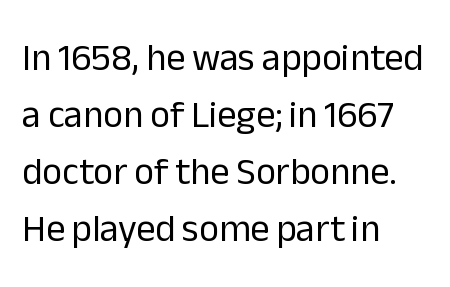
Q: Is the text bold? A: No.
Q: Is the text italic (slanted)? A: No, it is upright.
Q: Is the typeface a serif or a sans-serif typeface? A: Sans-serif.
Q: Is the text underlined? A: No.
Q: How is the paragraph aligned? A: Left-aligned.
Q: Is the spacing between letters normal or unusually wide? A: Normal.
Q: Is the spacing between lines tight, normal or loose? A: Normal.
Q: Width (condensed, normal, or wide)? A: Normal.
Q: Stroke contrast? A: Low.
Q: x-height? A: Medium.
Q: Monospaced? A: No.
